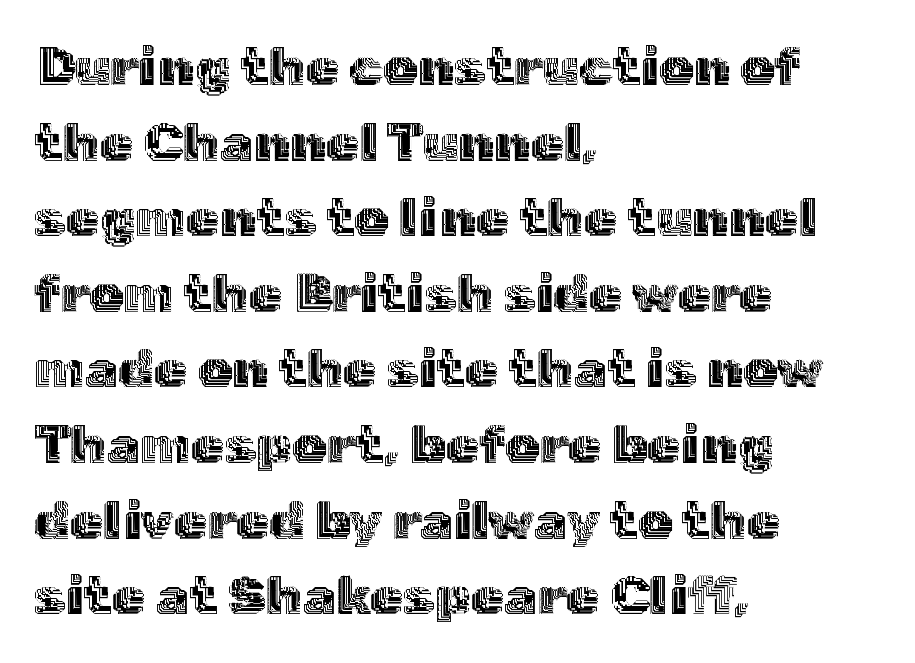
The image shows 54 px text type, upright; set left-aligned, normal line spacing (1.4x), normal letter spacing, not underlined; a medium x-height.
